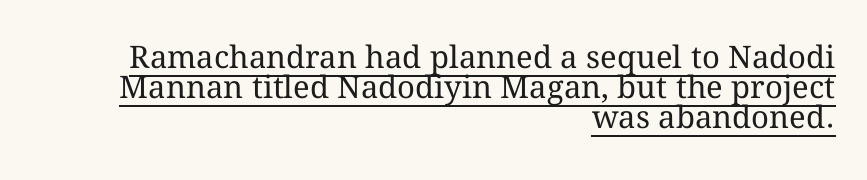
The image shows 31 px regular-weight type, upright; set right-aligned, tight line spacing (0.97x), normal letter spacing, underlined; medium stroke contrast and a medium x-height.
